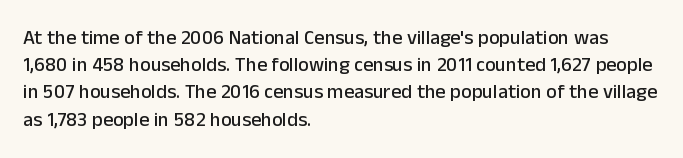
Q: Is the text italic (slanted)? A: No, it is upright.
Q: Is the text underlined? A: No.
Q: How is the paragraph aligned? A: Left-aligned.
Q: Is the spacing between letters normal or unusually wide? A: Normal.
Q: Is the spacing between lines tight, normal or loose? A: Normal.
